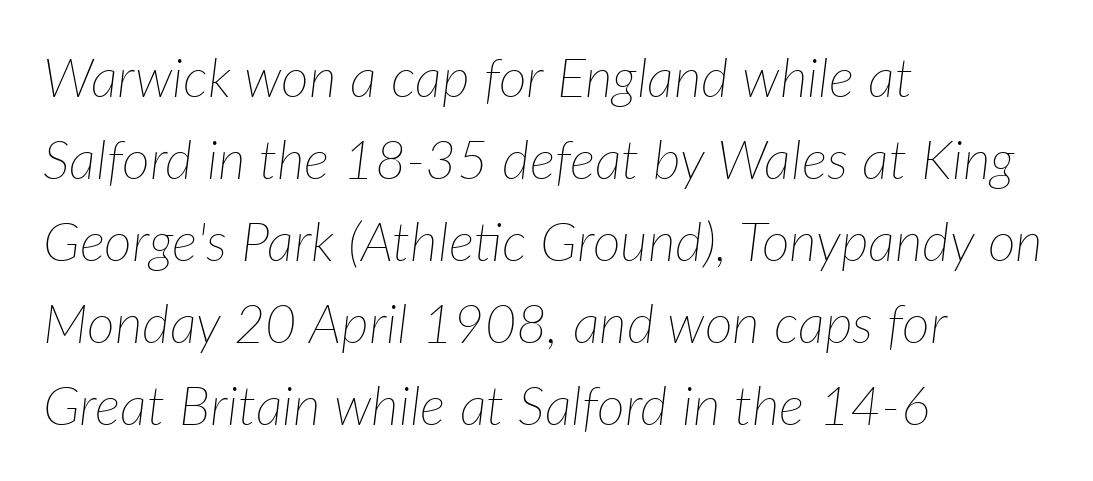
{"italic": "yes", "lean": "right", "slant_degrees": 7, "bold": "no", "weight": "thin", "width": "normal", "stroke_contrast": "low", "x_height": "medium", "monospaced": "no", "underline": "no", "align": "left", "line_spacing": "normal", "line_spacing_ratio": 1.52, "letter_spacing": "normal", "letter_spacing_em": 0.0, "glyph_px": 54}
